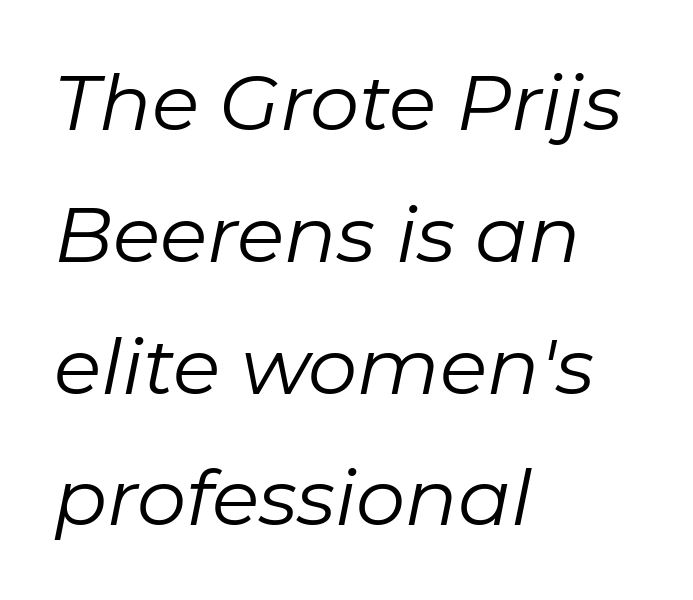
The rendering keeps characters at their native spacing. Looking at the ascenders, they clearly lean. This sample has the flowing, uneven cadence of proportional lettering. Each new line begins a customary step beneath the previous one. Check under the words: just untouched page. Weight class: somewhere from thin through regular.
